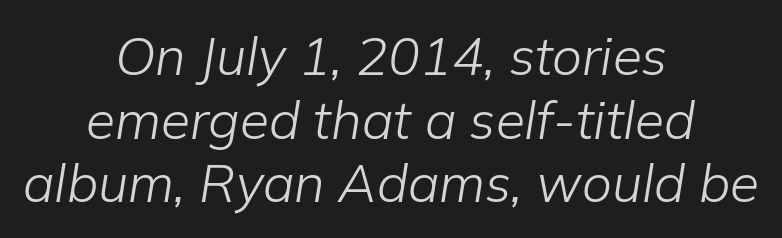
The letters are slanted; this is an italic face. Nobody touched the tracking dial on this one. The area under the type is left untouched. This sample is center-justified, so both line endings float freely. Proportional: the letters do not fall into vertical columns. Stroke thickness stays within the range of a standard reading face or lighter.
